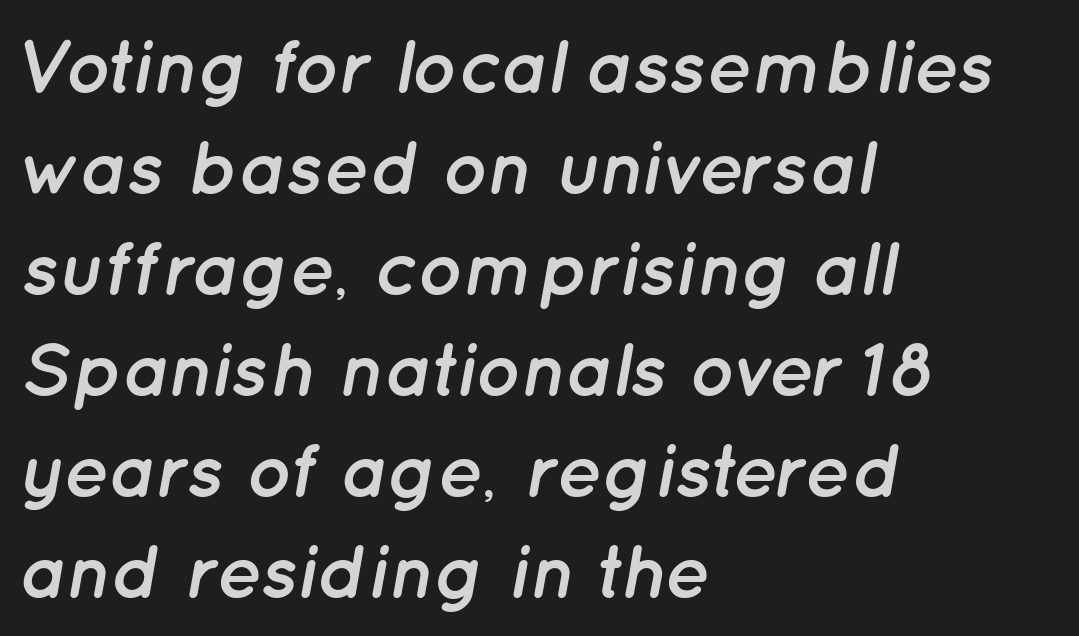
Yep, that's italic — everything's leaning. The letters advance in unequal steps, a hallmark of proportional type. Between one letter and the next there's only the usual sliver of space. If you measured baseline to baseline, you'd find a middling distance.
